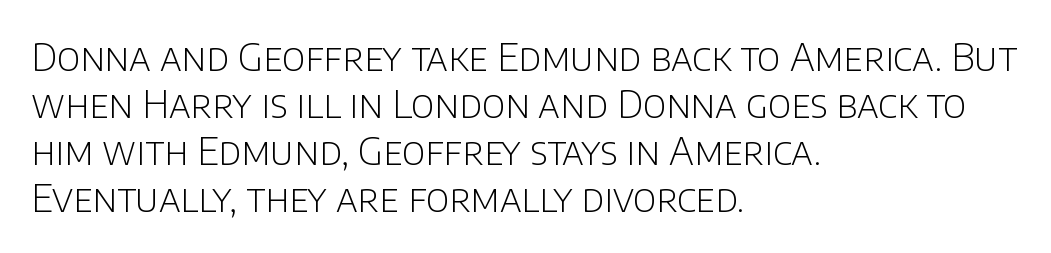
These lines stack with their left ends in a neat column. Each letter keeps its own natural width here, so spacing adapts to shape. Just letters on the line, the space beneath them empty. Does the type have serifs? No, each stem ends abruptly.
